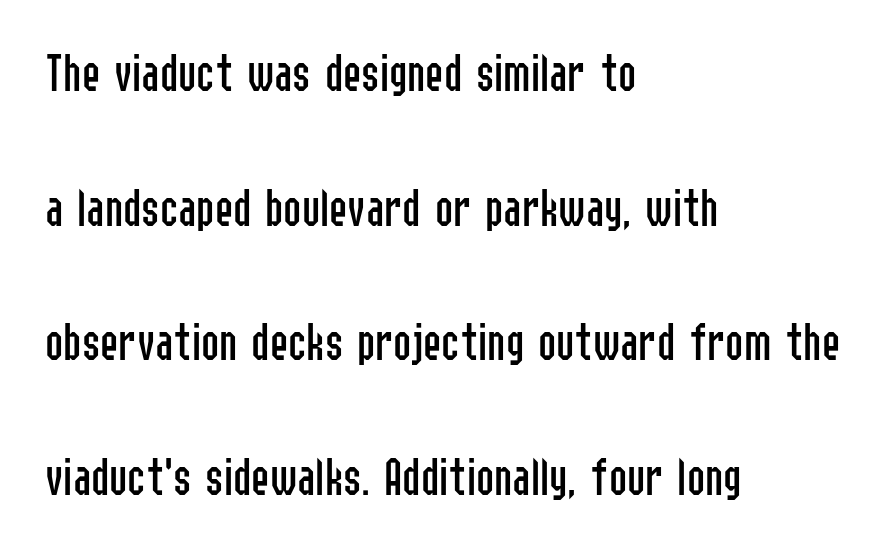
{"serif": "no", "italic": "no", "bold": "no", "weight": "regular", "width": "condensed", "stroke_contrast": "low", "x_height": "medium", "monospaced": "no", "underline": "no", "align": "left", "line_spacing": "loose", "line_spacing_ratio": 2.45, "letter_spacing": "normal", "letter_spacing_em": 0.0, "glyph_px": 55}
